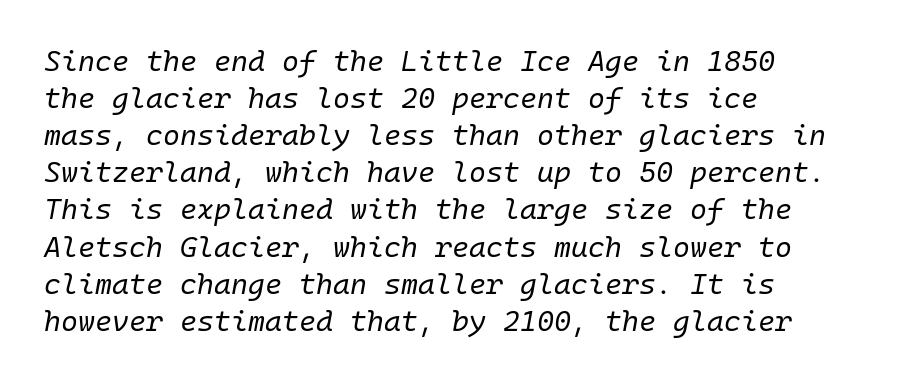
{"italic": "yes", "lean": "right", "slant_degrees": 10, "bold": "no", "weight": "regular", "width": "normal", "stroke_contrast": "low", "x_height": "medium", "monospaced": "yes", "underline": "no", "align": "left", "line_spacing": "normal", "line_spacing_ratio": 1.28, "letter_spacing": "normal", "letter_spacing_em": 0.0, "glyph_px": 29}
